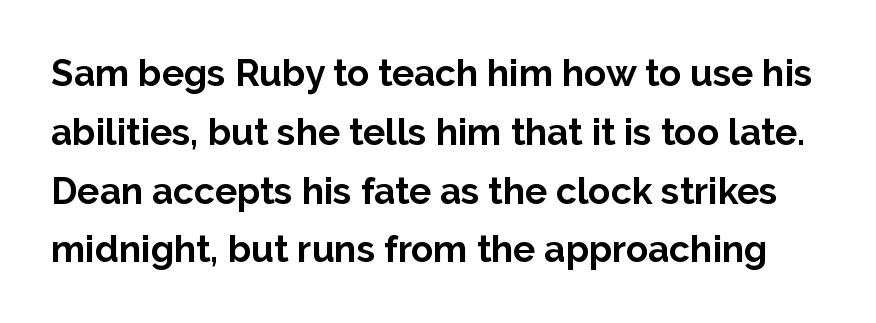
The rendering uses natural spacing where letterforms have individual widths. The words here are not underlined. The letters stand straight up with perfectly vertical stems. Summary of vertical rhythm: regular, with standard interline spacing. Classification — sans serif.
